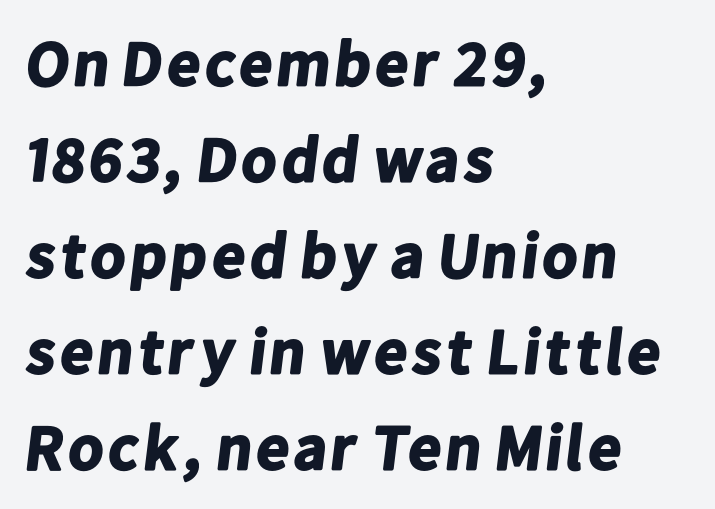
The image shows 64 px bold sans-serif type; set left-aligned, normal line spacing (1.5x), normal letter spacing, not underlined; low stroke contrast and a medium x-height.
